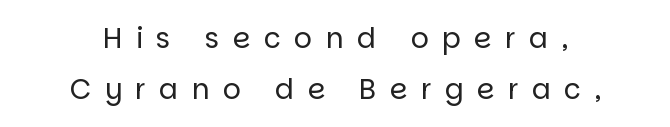
Underline: absent. Horizontal alignment here is central, giving a formal, balanced look. Characters follow at a spacing far wider than the type designer built in. Do the characters align in a grid? No, the font is proportional.
